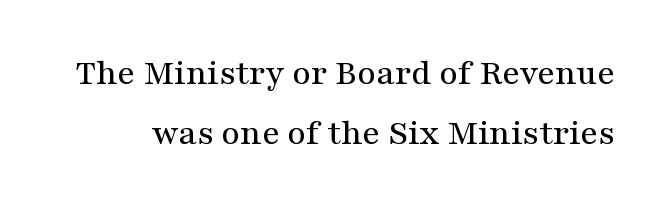
{"serif": "yes", "italic": "no", "width": "wide", "stroke_contrast": "medium", "x_height": "medium", "monospaced": "no", "underline": "no", "line_spacing": "normal", "line_spacing_ratio": 1.66, "letter_spacing": "normal", "letter_spacing_em": 0.0, "glyph_px": 36}
